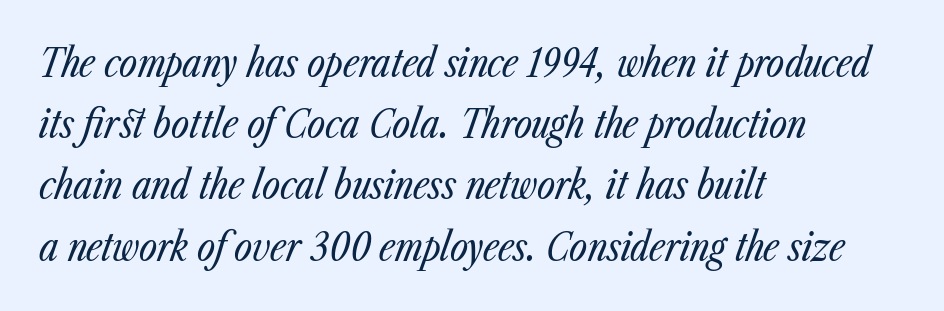
{"italic": "yes", "lean": "right", "slant_degrees": 23, "bold": "no", "weight": "regular", "width": "condensed", "stroke_contrast": "low", "x_height": "medium", "monospaced": "no", "underline": "no", "align": "left", "line_spacing": "normal", "line_spacing_ratio": 1.57, "letter_spacing": "normal", "letter_spacing_em": 0.0, "glyph_px": 39}
